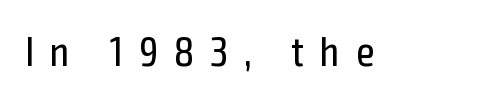
{"serif": "no", "italic": "no", "bold": "no", "weight": "regular", "width": "condensed", "x_height": "medium", "monospaced": "no", "underline": "no", "letter_spacing": "wide", "letter_spacing_em": 0.39, "glyph_px": 41}
